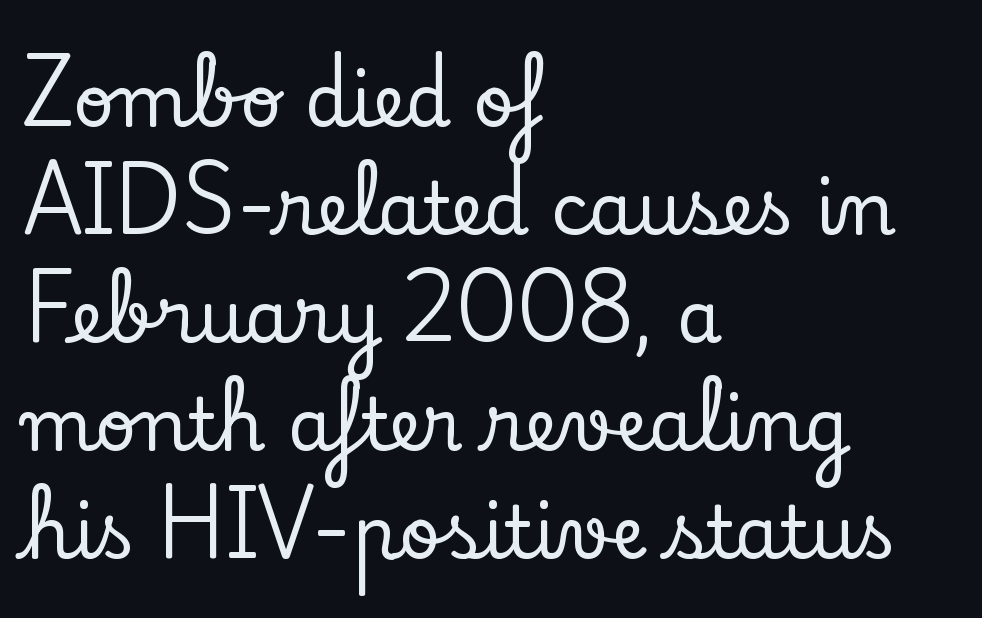
{"italic": "no", "width": "normal", "stroke_contrast": "low", "x_height": "small", "monospaced": "no", "underline": "no", "align": "left", "line_spacing": "normal", "line_spacing_ratio": 1.5, "letter_spacing": "normal", "letter_spacing_em": 0.0, "glyph_px": 72}
